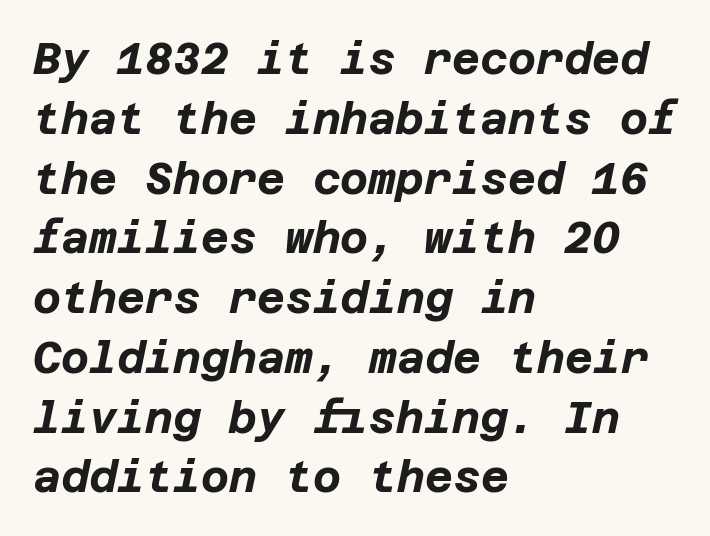
The block of text has a typical density, with ordinary space between rows. Does extra space separate the letters? No, they use regular spacing. Short and long lines alike share a common starting point at left. Plenty of ink on the page — the face is bold. Descender tails drop into unmarked territory.
